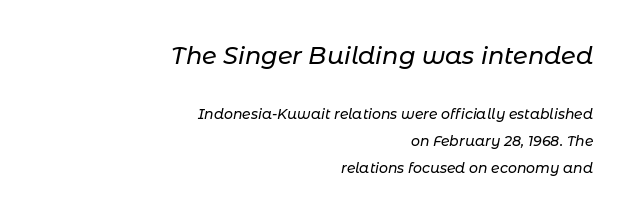
The image shows 24 px text type, italic (leaning right); set right-aligned, loose line spacing (1.91x), normal letter spacing, not underlined; the first (top) block is 1.71x larger.
